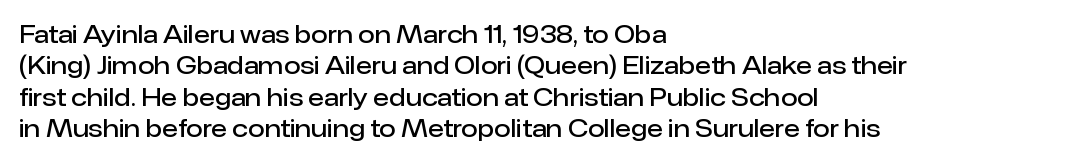
Q: Is the text bold? A: Semi-bold.
Q: Is the text italic (slanted)? A: No, it is upright.
Q: Is the text underlined? A: No.
Q: How is the paragraph aligned? A: Left-aligned.
Q: Is the spacing between letters normal or unusually wide? A: Normal.
Q: Is the spacing between lines tight, normal or loose? A: Normal.
